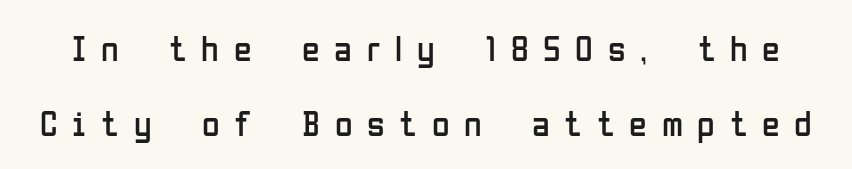
{"serif": "no", "italic": "no", "bold": "no", "weight": "regular", "width": "condensed", "stroke_contrast": "low", "x_height": "medium", "monospaced": "no", "underline": "no", "line_spacing": "loose", "line_spacing_ratio": 2.08, "letter_spacing": "wide", "letter_spacing_em": 0.41, "glyph_px": 36}
